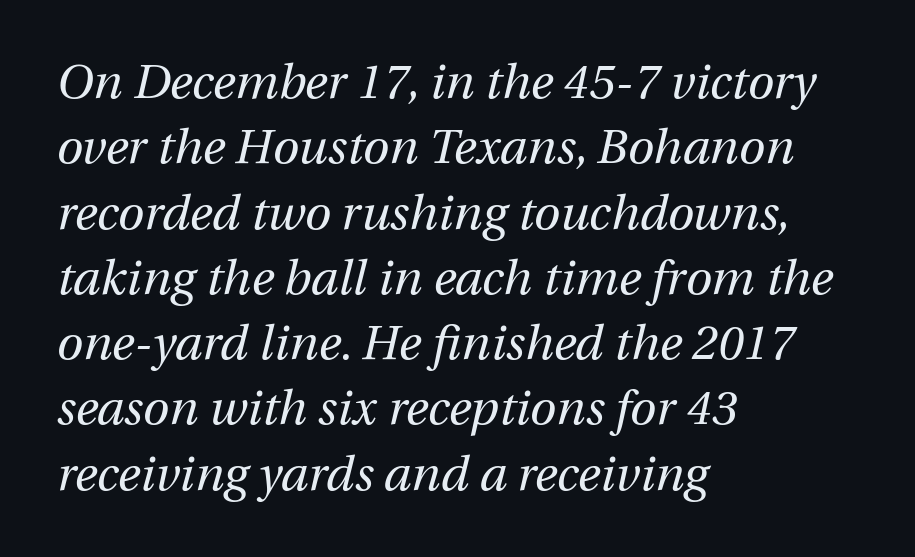
There's an unmistakable incline to the writing here. The rendering anchors every line to the left-hand side. Short note: letters normally spaced. The string is rendered with underlining switched off. The passage shown is typed in a proportional face where columns would drift. No letter is thick-stroked: the sample isn't bold.
